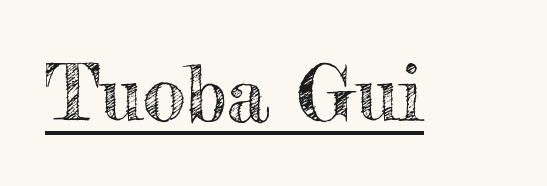
The image shows 77 px text type, upright; set normal letter spacing, underlined; a small x-height.
